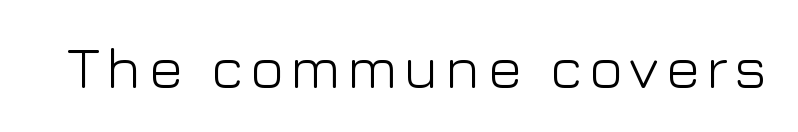
Q: Is the text bold? A: No.
Q: Is the text italic (slanted)? A: No, it is upright.
Q: Is the typeface a serif or a sans-serif typeface? A: Sans-serif.
Q: Is the text underlined? A: No.
Q: Width (condensed, normal, or wide)? A: Normal.
Q: Stroke contrast? A: Low.
Q: x-height? A: Medium.
Q: Monospaced? A: No.
